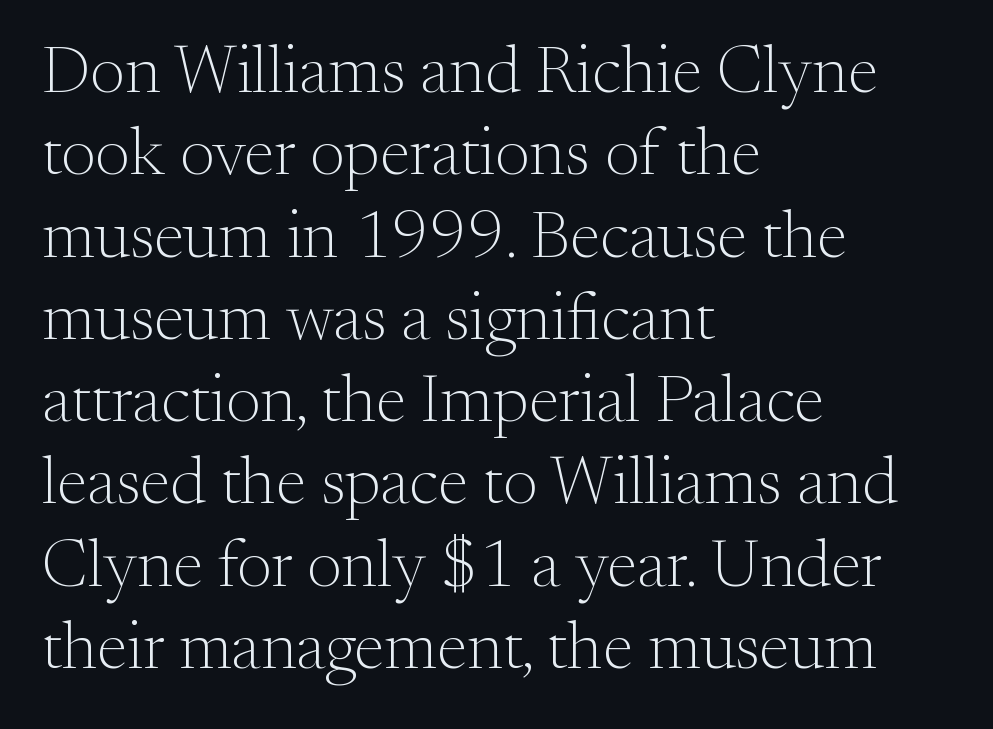
Q: Is the text bold? A: No.
Q: Is the text italic (slanted)? A: No, it is upright.
Q: Is the typeface a serif or a sans-serif typeface? A: Serif.
Q: Is the text underlined? A: No.
Q: How is the paragraph aligned? A: Left-aligned.
Q: Is the spacing between letters normal or unusually wide? A: Normal.
Q: Width (condensed, normal, or wide)? A: Normal.
Q: Stroke contrast? A: Medium.
Q: x-height? A: Small.
Q: Monospaced? A: No.
